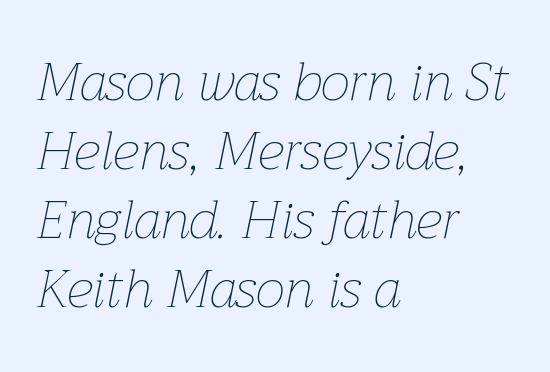
{"italic": "yes", "lean": "right", "slant_degrees": 12, "bold": "no", "weight": "thin", "width": "normal", "stroke_contrast": "low", "x_height": "medium", "monospaced": "no", "underline": "no", "align": "left", "line_spacing": "normal", "line_spacing_ratio": 1.3, "letter_spacing": "normal", "letter_spacing_em": 0.0, "glyph_px": 53}
